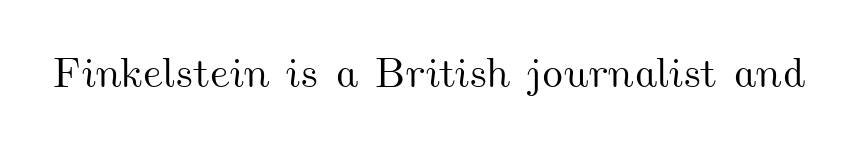
Bare-footed words on every line. Letter spacing: default. This sample has the flowing, uneven cadence of proportional lettering.
